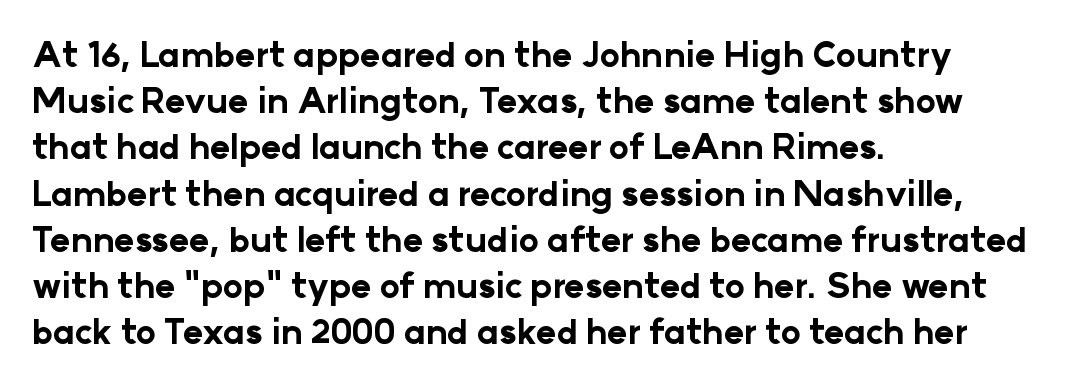
The image shows 34 px bold sans-serif type, upright; set left-aligned, normal line spacing (1.36x), normal letter spacing, not underlined; low stroke contrast and a medium x-height.
